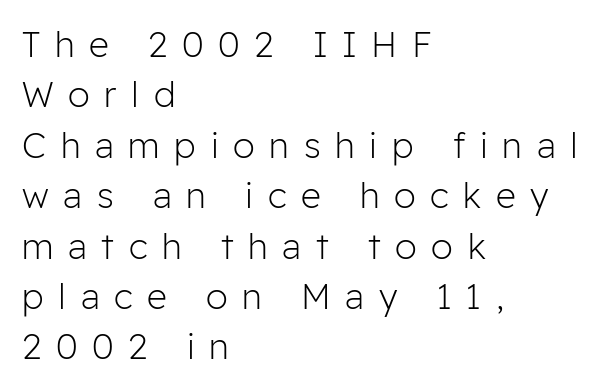
Varying glyph widths throughout — classic text-font behaviour. Is this a heavy cut? Hardly; it is regular or lighter. Each letter's strokes conclude bluntly, with no projecting serifs. Words float on clear page, feet unadorned. A normal amount of white space separates one row of letters from the next. Every character sits straight up, as roman type does.
